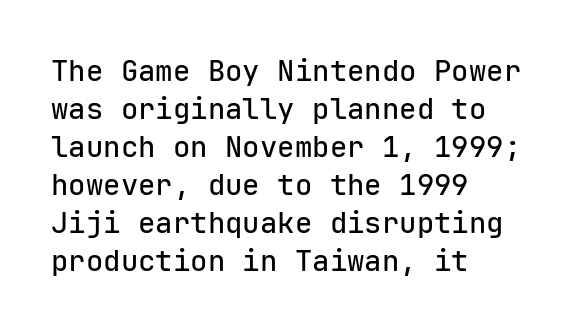
Type without underlining. The ragged edge is on the right, which tells us the setting is flush left. The lettering holds an erect, upright posture throughout. Standard letterfit; no display-style spreading of the glyphs. Note the uniform advance width — an 'i' takes as much space as an 'm'.
